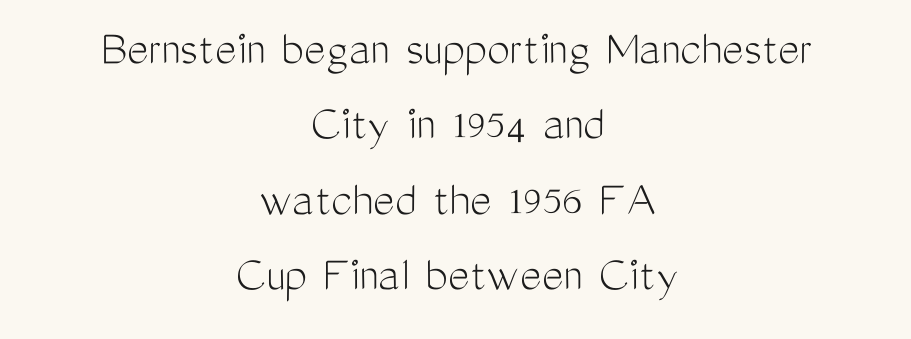
The image shows 51 px light, condensed sans-serif type, upright; set centered, normal line spacing (1.48x), normal letter spacing, not underlined; medium stroke contrast and a medium x-height.
